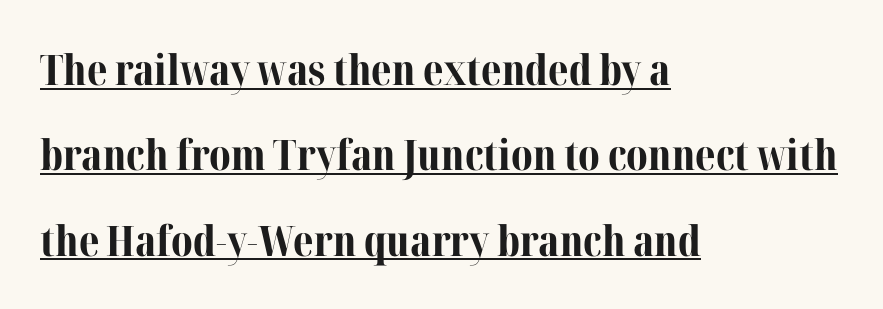
The characters display serif detailing at their extremities. Words appear dense and cohesive because spacing is normal. The ragged edge is on the right, which tells us the setting is flush left. Students, this is bold: see how much ink each stroke carries. Here the designer chose a conventional face with non-uniform glyph widths. Descenders here cross a horizontal rule under the line.
